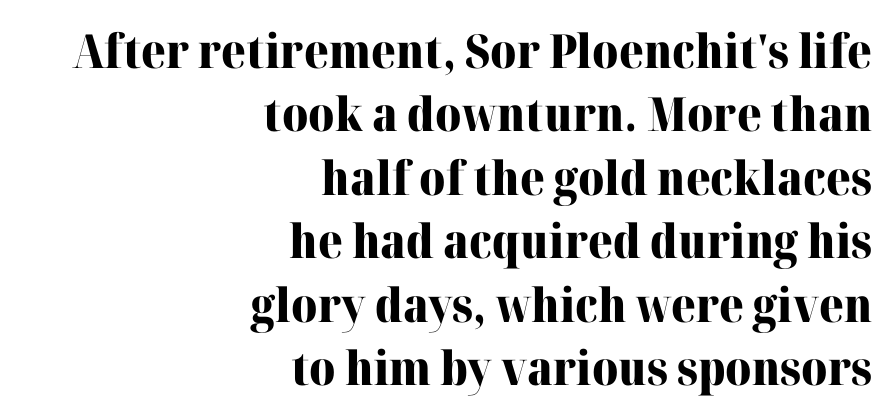
Caption: standard tracking, unaltered. Is this a sans? No — the strokes have serifs. Glance below the letters and you will spot only blank space. The letters advance in unequal steps, a hallmark of proportional type. Emphasis by weight is at full strength: bold. Whoever set this chose a conventional vertical rhythm.
